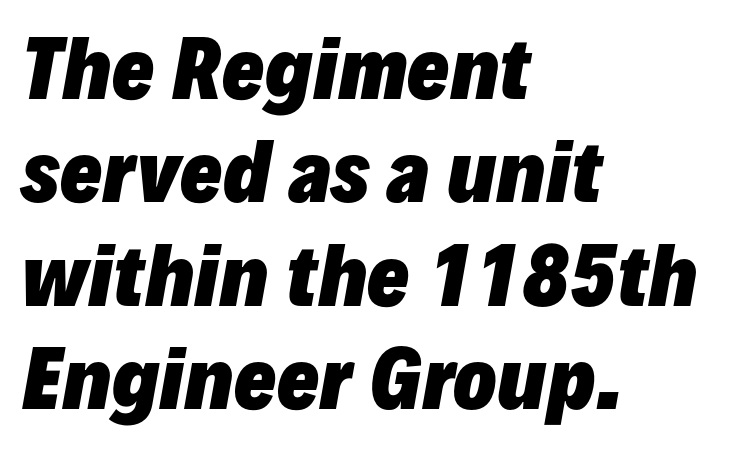
Q: Is the text bold? A: Yes.
Q: Is the text italic (slanted)? A: Yes, it leans right by about 10 degrees.
Q: Is the text underlined? A: No.
Q: How is the paragraph aligned? A: Left-aligned.
Q: Is the spacing between letters normal or unusually wide? A: Normal.
Q: Is the spacing between lines tight, normal or loose? A: Normal.
Q: Width (condensed, normal, or wide)? A: Normal.
Q: Stroke contrast? A: Low.
Q: x-height? A: Medium.
Q: Monospaced? A: No.
